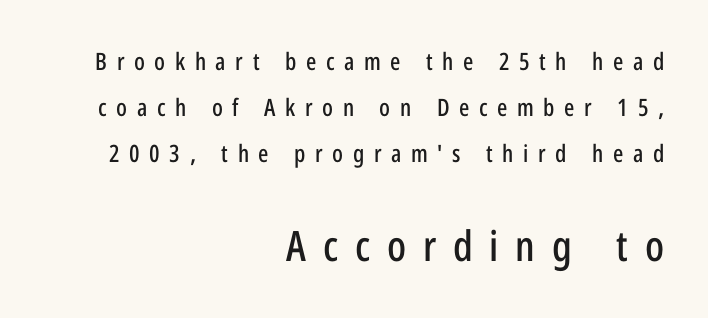
{"serif": "no", "italic": "no", "width": "condensed", "stroke_contrast": "low", "x_height": "medium", "monospaced": "no", "underline": "no", "align": "right", "line_spacing": "loose", "line_spacing_ratio": 1.92, "letter_spacing": "wide", "letter_spacing_em": 0.4, "larger_block": "second", "size_ratio": 1.75, "glyph_px": 42}
